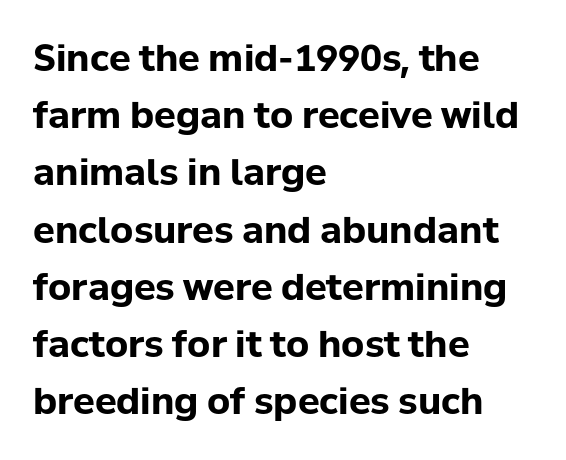
Letterform terminals end flat and unadorned throughout the passage. The axis of the letterforms is exactly vertical. The gap between lines stays unmarked. Horizontal bands of white between lines are of average thickness. A classic flush-left, rag-right setting is used for this passage.
